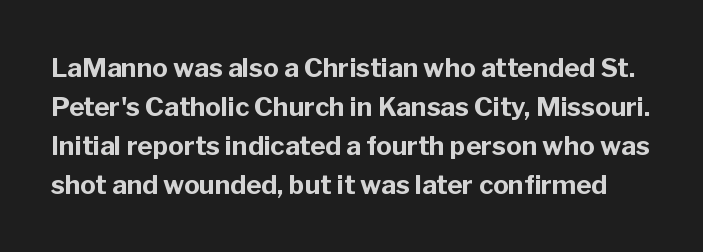
The image shows 26 px bold type, upright; set normal line spacing (1.5x), normal letter spacing, not underlined.
